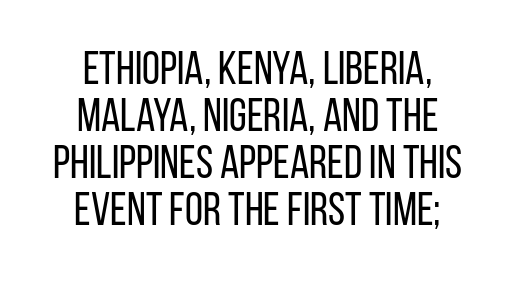
The image shows 46 px regular-weight, condensed sans-serif type, upright; set tight line spacing (1.02x), normal letter spacing, not underlined; low stroke contrast and a large x-height.
